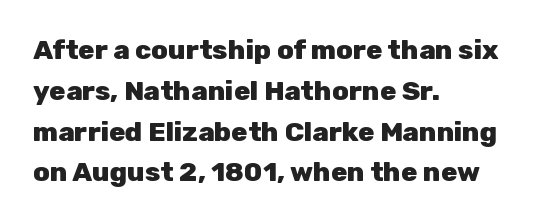
Q: Is the text bold? A: Yes.
Q: Is the text italic (slanted)? A: No, it is upright.
Q: Is the text underlined? A: No.
Q: How is the paragraph aligned? A: Left-aligned.
Q: Is the spacing between letters normal or unusually wide? A: Normal.
Q: Is the spacing between lines tight, normal or loose? A: Normal.
